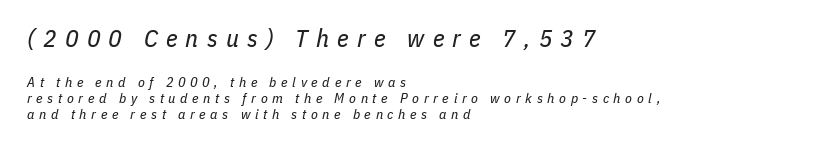
Q: Is the text bold? A: No.
Q: Is the text italic (slanted)? A: Yes, it leans right by about 11 degrees.
Q: Is the text underlined? A: No.
Q: How is the paragraph aligned? A: Left-aligned.
Q: Is the spacing between letters normal or unusually wide? A: Unusually wide.
Q: Which block of text is set in a larger size, the first (top) or the second (bottom)? A: The first (top) one.
